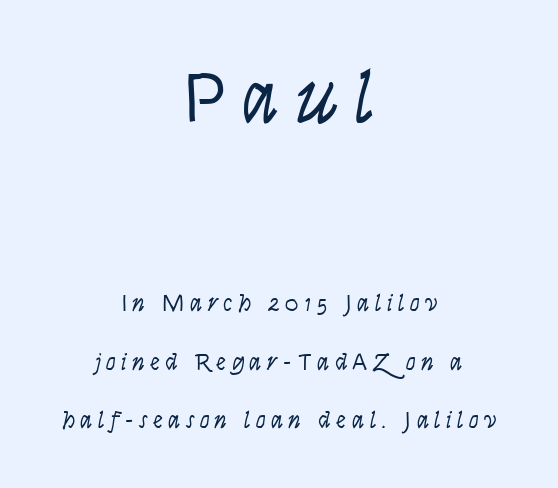
Check the space under the baseline: it is left empty. Observe the wide spacing: letters keep a clear distance from each other. Of the two passages, the one on top uses the larger point size. Nope, no serifs anywhere on these letters.
